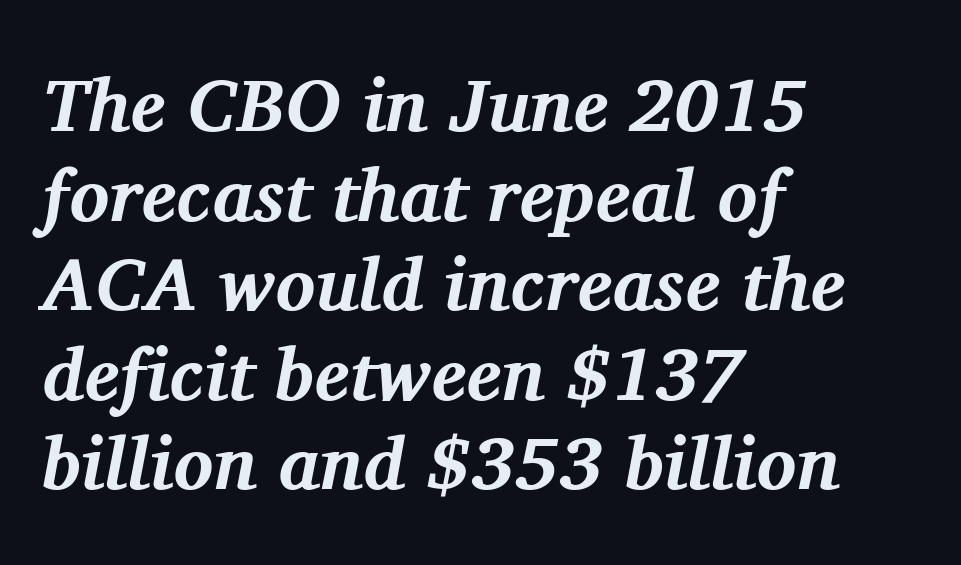
Q: Is the text bold? A: Yes.
Q: Is the text italic (slanted)? A: Yes, it leans right by about 11 degrees.
Q: Is the typeface a serif or a sans-serif typeface? A: Serif.
Q: Is the text underlined? A: No.
Q: How is the paragraph aligned? A: Left-aligned.
Q: Is the spacing between letters normal or unusually wide? A: Normal.
Q: Width (condensed, normal, or wide)? A: Normal.
Q: Stroke contrast? A: Medium.
Q: x-height? A: Medium.
Q: Monospaced? A: No.
